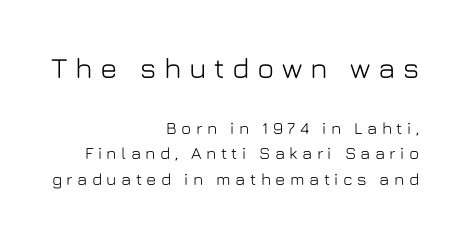
The image shows 29 px sans-serif type, upright; set right-aligned, normal line spacing (1.5x), unusually wide letter spacing (+0.26 em), not underlined; the first (top) block is 1.71x larger; low stroke contrast and a medium x-height.
